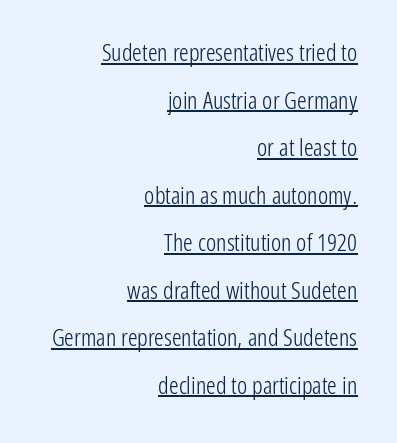
Q: Is the text bold? A: No.
Q: Is the text italic (slanted)? A: No, it is upright.
Q: Is the text underlined? A: Yes.
Q: How is the paragraph aligned? A: Right-aligned.
Q: Is the spacing between letters normal or unusually wide? A: Normal.
Q: Is the spacing between lines tight, normal or loose? A: Loose.
